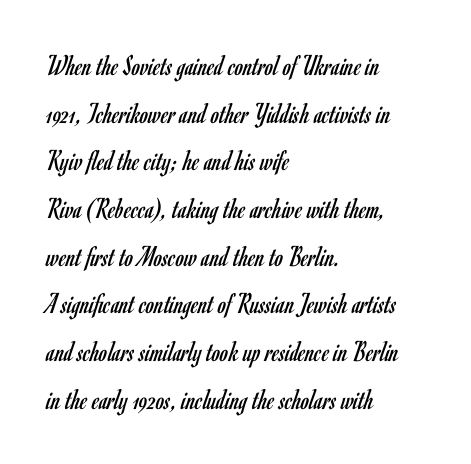
Lines of text with bare space underneath. No chunkiness to these letters — they're not bold. The letters sit at their default tracking, neither squeezed nor spread. The font family rendered here belongs to the sans-serif group.
